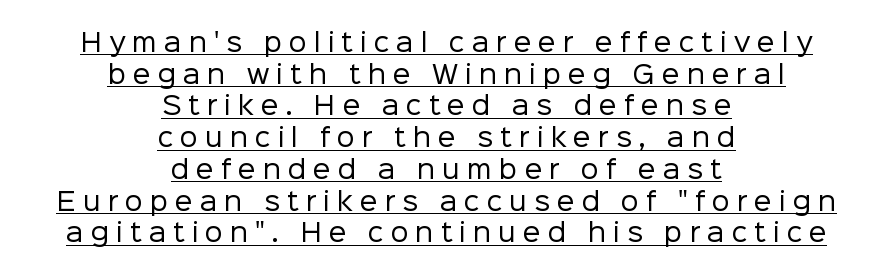
Q: Is the text bold? A: No.
Q: Is the text italic (slanted)? A: No, it is upright.
Q: Is the text underlined? A: Yes.
Q: How is the paragraph aligned? A: Centered.
Q: Is the spacing between letters normal or unusually wide? A: Unusually wide.
Q: Is the spacing between lines tight, normal or loose? A: Normal.
